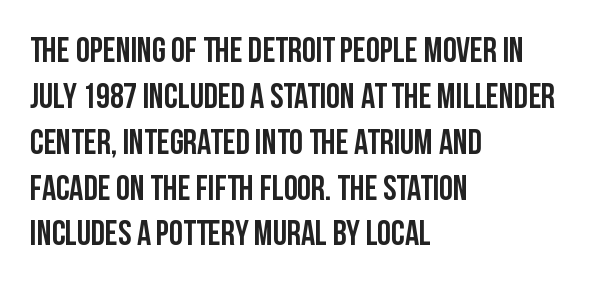
Q: Is the text italic (slanted)? A: No, it is upright.
Q: Is the typeface a serif or a sans-serif typeface? A: Sans-serif.
Q: Is the text underlined? A: No.
Q: How is the paragraph aligned? A: Left-aligned.
Q: Is the spacing between letters normal or unusually wide? A: Normal.
Q: Is the spacing between lines tight, normal or loose? A: Normal.
Q: Width (condensed, normal, or wide)? A: Condensed.
Q: Stroke contrast? A: Low.
Q: x-height? A: Large.
Q: Monospaced? A: No.
